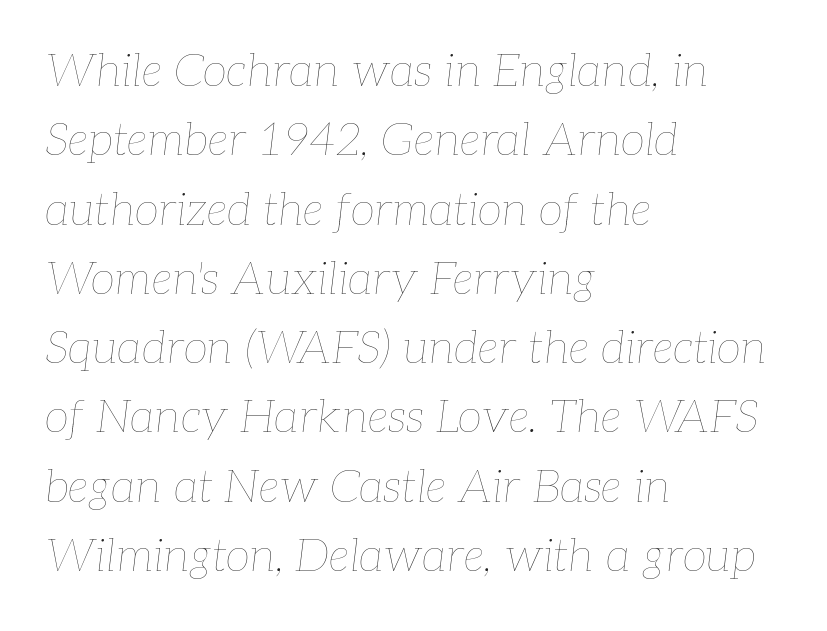
In terms of letterspacing, this is plain default setting. These lines were composed using italics. Successive baselines arrive at the customary interval. Check the space under the baseline: it is left empty.
